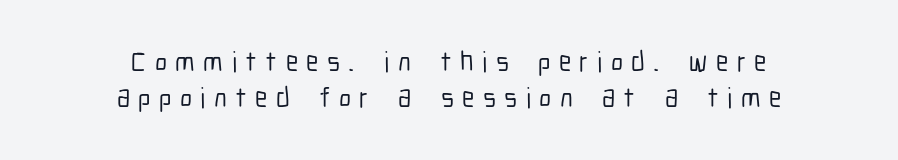
Honestly, the letter spacing is so wide it's the main thing you notice. Ascenders rise straight up at ninety degrees. Where is the straight margin? There isn't one; the lines are centered. The foot of each line stays bare and open. Whoever set this chose a conventional vertical rhythm.
